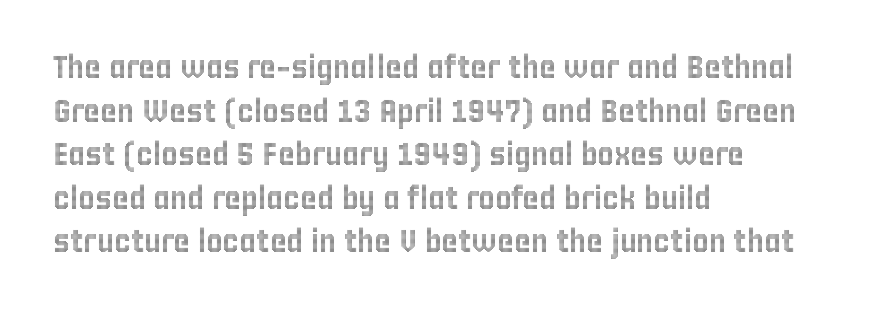
Posture: vertical. In CSS terms this would be text-align: left. What stands out about the letter spacing? Nothing — it is the standard amount. The passage shown stacks its lines at a standard gap. This sample has the flowing, uneven cadence of proportional lettering.
